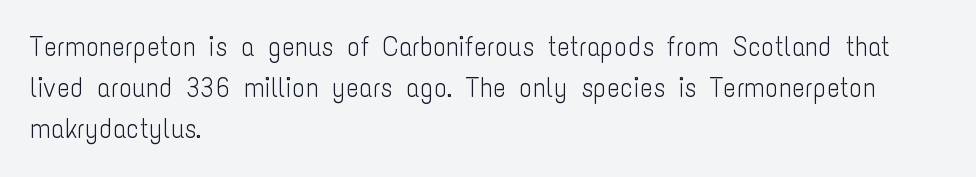
Q: Is the text bold? A: No.
Q: Is the text italic (slanted)? A: No, it is upright.
Q: Is the text underlined? A: No.
Q: How is the paragraph aligned? A: Left-aligned.
Q: Is the spacing between letters normal or unusually wide? A: Normal.
Q: Is the spacing between lines tight, normal or loose? A: Normal.
